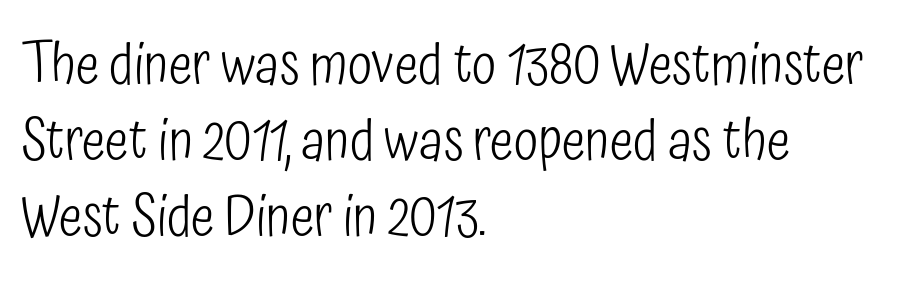
Q: Is the text bold? A: No.
Q: Is the text italic (slanted)? A: No, it is upright.
Q: Is the typeface a serif or a sans-serif typeface? A: Sans-serif.
Q: Is the text underlined? A: No.
Q: How is the paragraph aligned? A: Left-aligned.
Q: Is the spacing between letters normal or unusually wide? A: Normal.
Q: Is the spacing between lines tight, normal or loose? A: Normal.
Q: Width (condensed, normal, or wide)? A: Condensed.
Q: Stroke contrast? A: Low.
Q: x-height? A: Medium.
Q: Monospaced? A: No.
